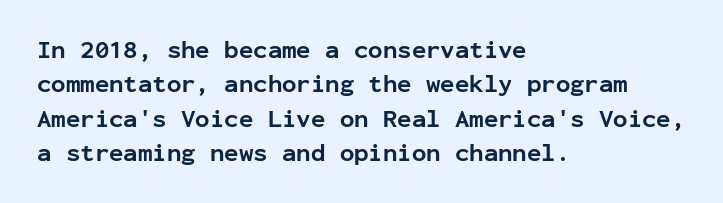
The image shows 24 px bold type, upright; set left-aligned, normal line spacing (1.43x), normal letter spacing, not underlined.
